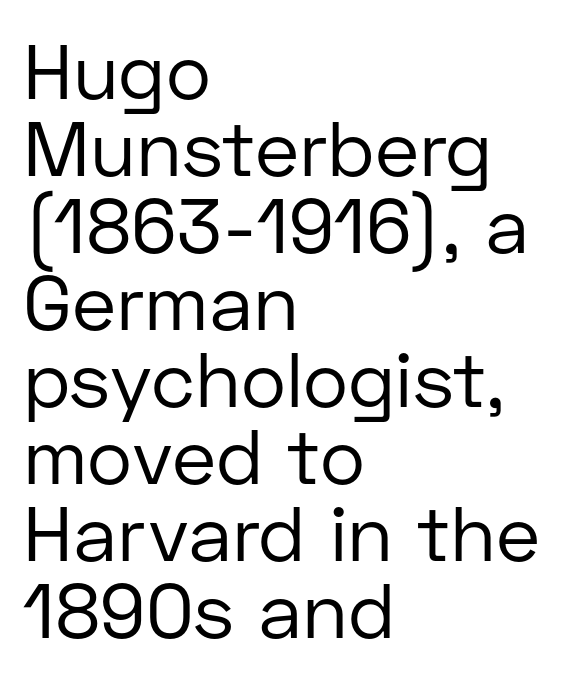
The image shows 77 px regular-weight sans-serif type, upright; set left-aligned, tight line spacing (1.0x), normal letter spacing, not underlined; low stroke contrast and a medium x-height.
